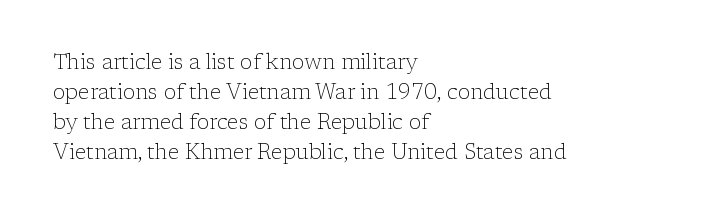
{"italic": "no", "bold": "no", "underline": "no", "align": "left", "line_spacing": "normal", "line_spacing_ratio": 1.43, "letter_spacing": "normal", "letter_spacing_em": 0.0, "glyph_px": 21}
